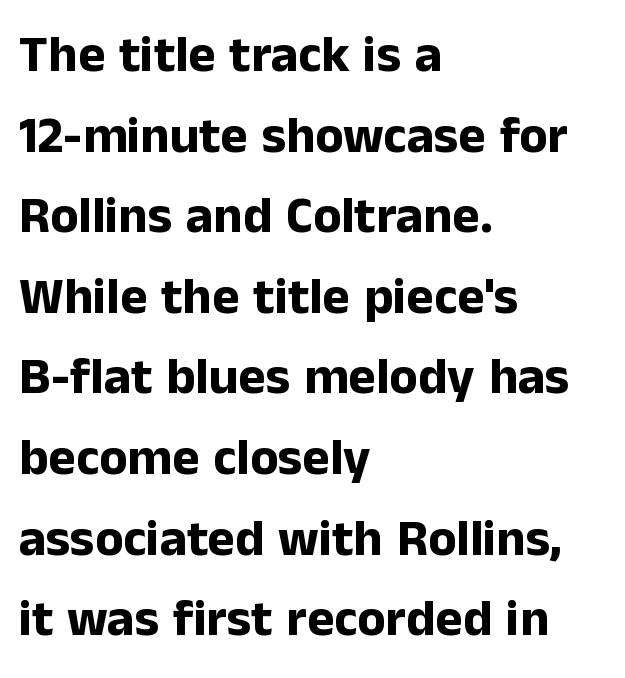
{"serif": "no", "italic": "no", "bold": "yes", "weight": "bold", "width": "normal", "stroke_contrast": "low", "x_height": "medium", "monospaced": "no", "underline": "no", "align": "left", "line_spacing": "normal", "line_spacing_ratio": 1.55, "letter_spacing": "normal", "letter_spacing_em": 0.0, "glyph_px": 52}
